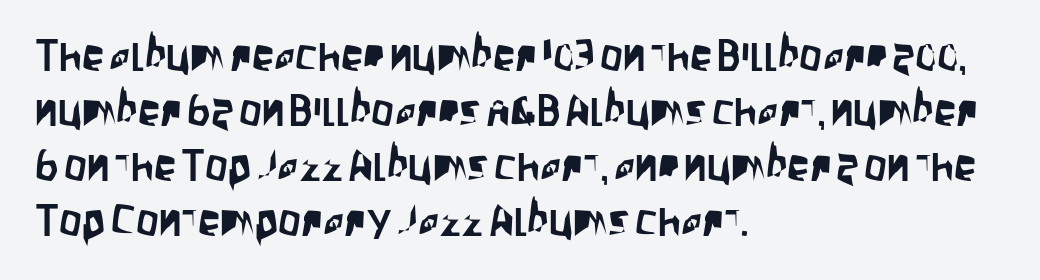
The image shows 45 px condensed sans-serif type, upright; set left-aligned, line spacing 1.22x, normal letter spacing, not underlined; low stroke contrast and a large x-height.
